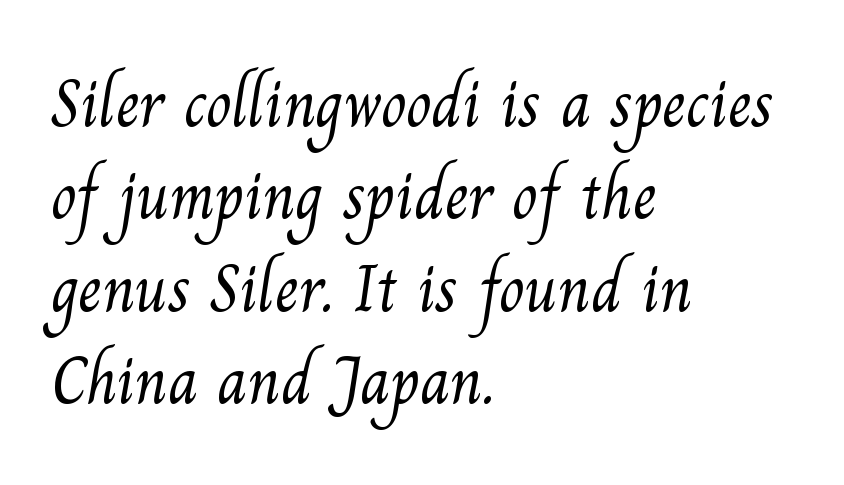
The letterforms sit at book weight or below. Whoever set this chose a conventional vertical rhythm. Letters rest on an invisible, unmarked baseline. The rendering uses natural spacing where letterforms have individual widths.
